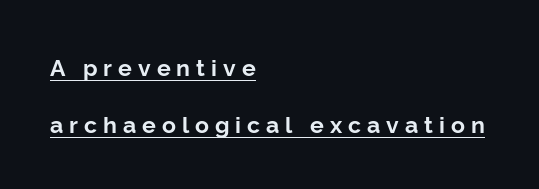
Compared with undecorated copy, this sample adds a rule below the words. Caption: bold face, heavy strokes. Short note: letters widely spaced. The paragraph shown leans on its left margin. Horizontal bands of white between lines are thick stripes. The lettering holds an erect, upright posture throughout.
